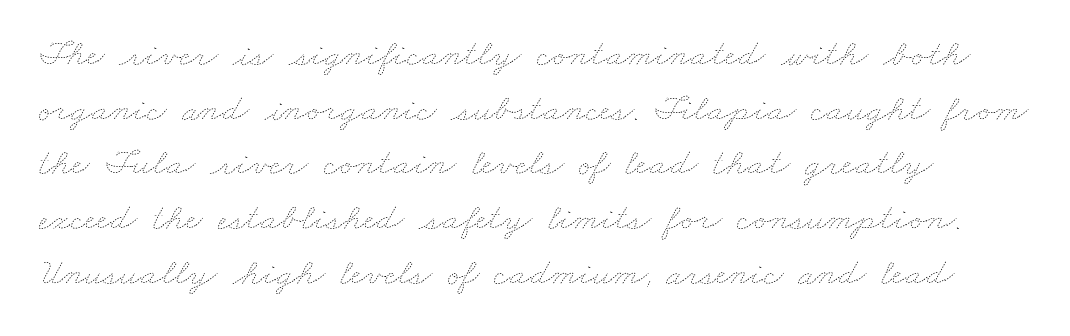
Q: Is the text bold? A: No.
Q: Is the text underlined? A: No.
Q: Is the spacing between letters normal or unusually wide? A: Normal.
Q: Is the spacing between lines tight, normal or loose? A: Normal.
Q: Width (condensed, normal, or wide)? A: Wide.
Q: Stroke contrast? A: Low.
Q: x-height? A: Small.
Q: Monospaced? A: No.
